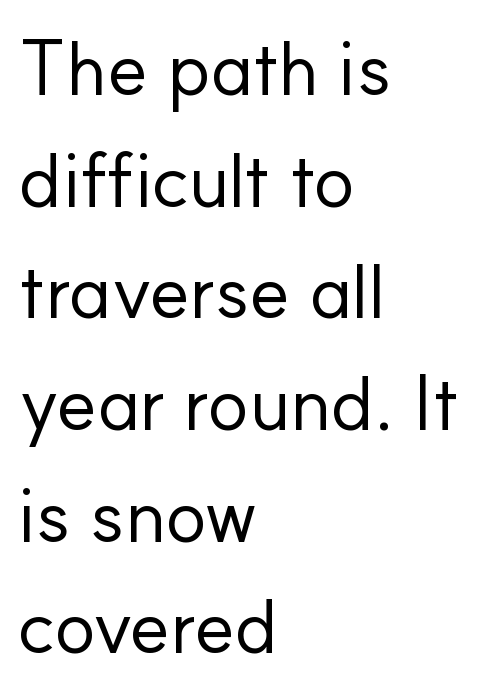
{"serif": "no", "italic": "no", "bold": "no", "weight": "regular", "width": "normal", "stroke_contrast": "low", "x_height": "small", "monospaced": "no", "underline": "no", "align": "left", "line_spacing": "normal", "line_spacing_ratio": 1.45, "letter_spacing": "normal", "letter_spacing_em": 0.0, "glyph_px": 77}
